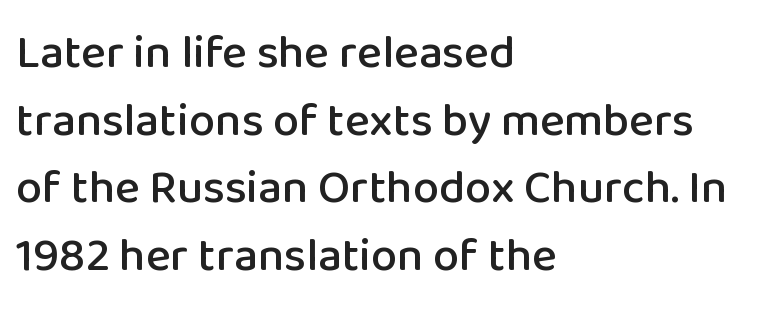
The image shows 47 px sans-serif type, upright; set left-aligned, normal line spacing (1.44x), normal letter spacing, not underlined; low stroke contrast and a medium x-height.
